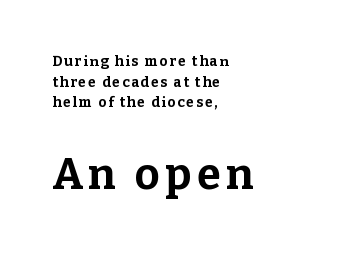
The typesetting leans heavy: a genuine bold. The typeface chosen for these lines features serifs. A roman cut, with each character standing at attention. Is this a fixed-width face? No — the glyphs have proportional, varying widths.
